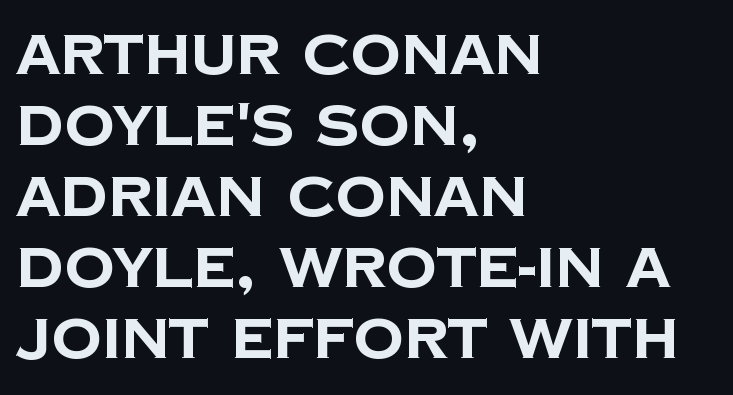
{"serif": "no", "bold": "yes", "weight": "bold", "width": "normal", "stroke_contrast": "low", "x_height": "large", "monospaced": "no", "underline": "no", "align": "left", "line_spacing": "normal", "line_spacing_ratio": 1.27, "letter_spacing": "normal", "letter_spacing_em": 0.0, "glyph_px": 56}
